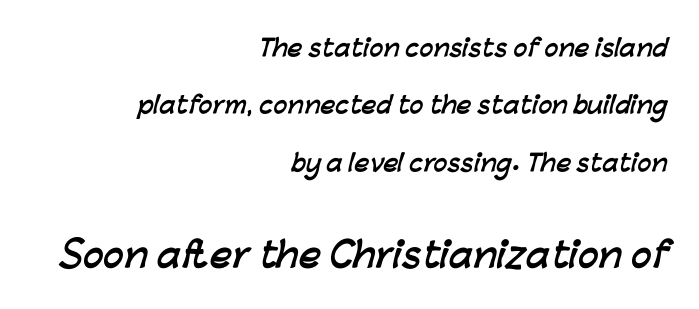
Thick stems and heavy bowls — unmistakably bold. Unlike a traditional serif, this face leaves its strokes unadorned. Unmarked baselines from the first word to the last. The leading is generous, giving the passage an open texture. Tracking here is standard; glyphs follow each other at the usual distance.
